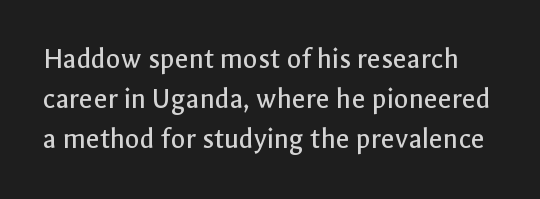
Looks like regular typesetting: each glyph gets only the width it needs. Each new line begins a customary step beneath the previous one. Compared with typical body copy, the letter spacing here is the same. In terms of posture, this sample is upright. Honestly, there is no underline to notice here at all.
